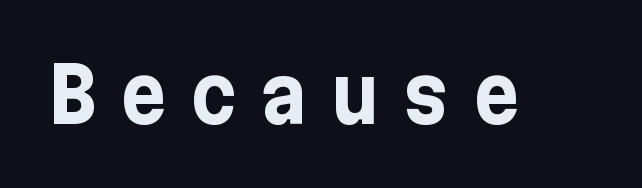
Q: Is the text bold? A: Yes.
Q: Is the text italic (slanted)? A: No, it is upright.
Q: Is the typeface a serif or a sans-serif typeface? A: Sans-serif.
Q: Is the text underlined? A: No.
Q: Is the spacing between letters normal or unusually wide? A: Unusually wide.
Q: Width (condensed, normal, or wide)? A: Normal.
Q: Stroke contrast? A: Low.
Q: x-height? A: Medium.
